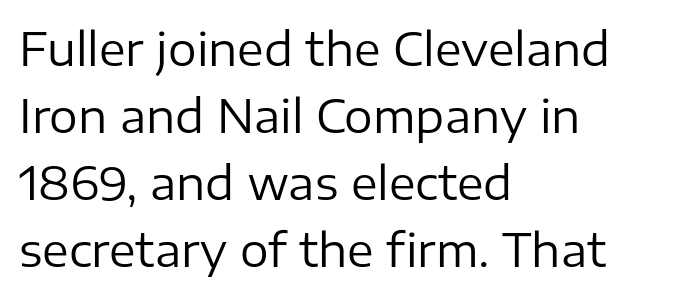
Q: Is the text bold? A: No.
Q: Is the text italic (slanted)? A: No, it is upright.
Q: Is the typeface a serif or a sans-serif typeface? A: Sans-serif.
Q: Is the text underlined? A: No.
Q: How is the paragraph aligned? A: Left-aligned.
Q: Is the spacing between letters normal or unusually wide? A: Normal.
Q: Is the spacing between lines tight, normal or loose? A: Normal.
Q: Width (condensed, normal, or wide)? A: Normal.
Q: Stroke contrast? A: Low.
Q: x-height? A: Medium.
Q: Monospaced? A: No.
